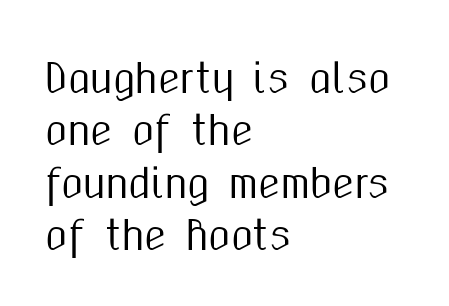
Q: Is the text italic (slanted)? A: No, it is upright.
Q: Is the typeface a serif or a sans-serif typeface? A: Sans-serif.
Q: Is the text underlined? A: No.
Q: How is the paragraph aligned? A: Left-aligned.
Q: Is the spacing between letters normal or unusually wide? A: Normal.
Q: Is the spacing between lines tight, normal or loose? A: Normal.
Q: Width (condensed, normal, or wide)? A: Condensed.
Q: Stroke contrast? A: Medium.
Q: x-height? A: Medium.
Q: Monospaced? A: No.
